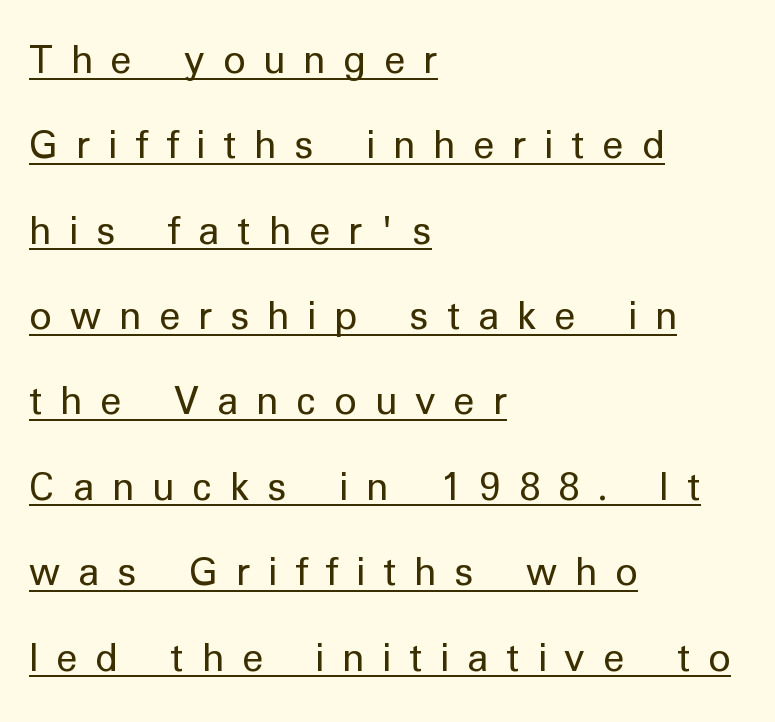
The weight would be labelled regular, book, light, or lighter still. Loose tracking; the words dissolve into strings of separated letters. Where is the straight margin? On the left. A typesetter would mark this as roman, not italic. This sample has the flowing, uneven cadence of proportional lettering.
